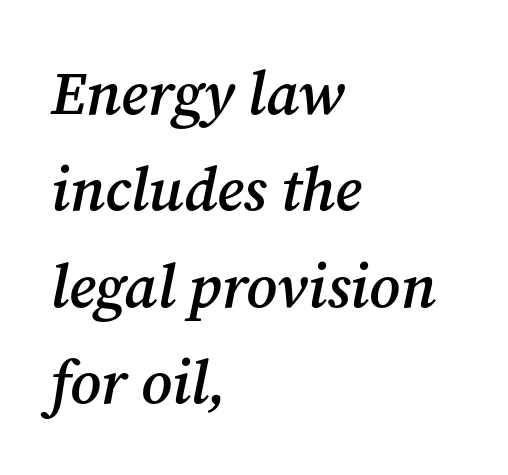
Q: Is the text bold? A: Semi-bold.
Q: Is the text italic (slanted)? A: Yes, it leans right by about 12 degrees.
Q: Is the typeface a serif or a sans-serif typeface? A: Serif.
Q: Is the text underlined? A: No.
Q: How is the paragraph aligned? A: Left-aligned.
Q: Is the spacing between letters normal or unusually wide? A: Normal.
Q: Is the spacing between lines tight, normal or loose? A: Normal.
Q: Width (condensed, normal, or wide)? A: Normal.
Q: Stroke contrast? A: Medium.
Q: x-height? A: Medium.
Q: Monospaced? A: No.
